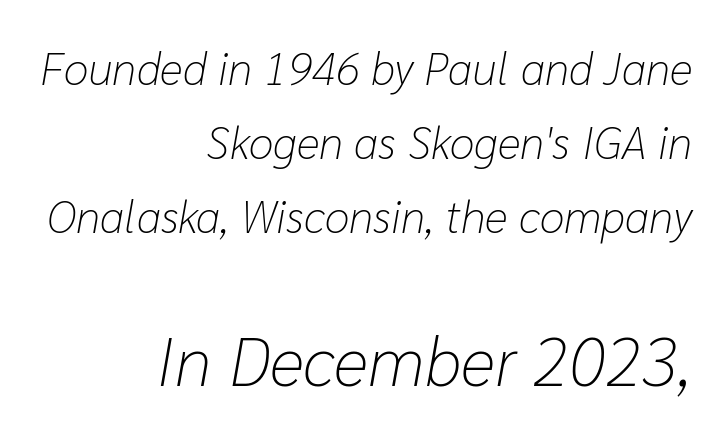
The image shows 68 px light type, italic (leaning right); set right-aligned, normal line spacing (1.65x), normal letter spacing, not underlined; the second (bottom) block is 1.51x larger; low stroke contrast and a medium x-height.
